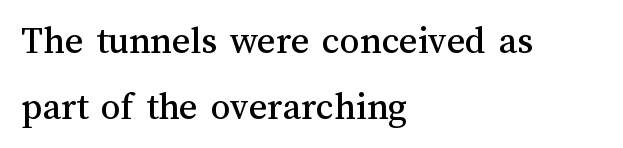
Q: Is the text italic (slanted)? A: No, it is upright.
Q: Is the text underlined? A: No.
Q: How is the paragraph aligned? A: Left-aligned.
Q: Is the spacing between letters normal or unusually wide? A: Normal.
Q: Is the spacing between lines tight, normal or loose? A: Normal.
Q: Width (condensed, normal, or wide)? A: Normal.
Q: Stroke contrast? A: Medium.
Q: x-height? A: Medium.
Q: Monospaced? A: No.
